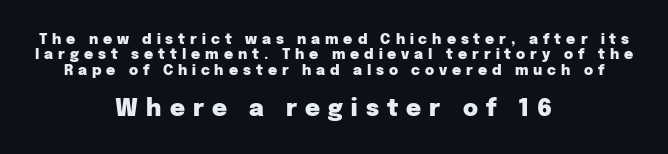
Q: Is the text bold? A: Yes.
Q: Is the text italic (slanted)? A: No, it is upright.
Q: Is the text underlined? A: No.
Q: How is the paragraph aligned? A: Centered.
Q: Is the spacing between letters normal or unusually wide? A: Unusually wide.
Q: Is the spacing between lines tight, normal or loose? A: Tight.
Q: Which block of text is set in a larger size, the first (top) or the second (bottom)? A: The second (bottom) one.
